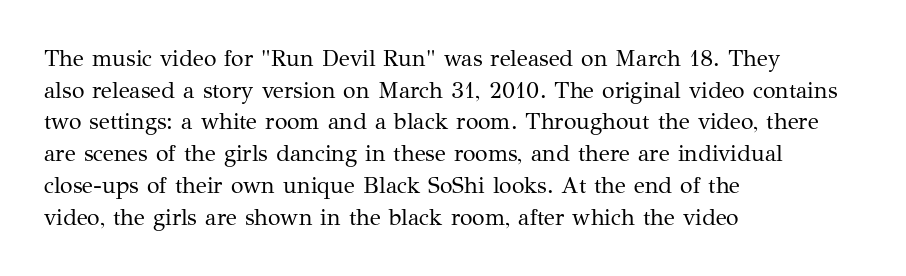
A roman cut, with each character standing at attention. Line spacing here is normal. The text block is weighted toward the left margin, trailing off unevenly rightward. Lines of text with bare space underneath. Nothing unusual about the tracking: characters are spaced as the font intends. A quiet, ordinary-to-light weight characterises the typeface.
